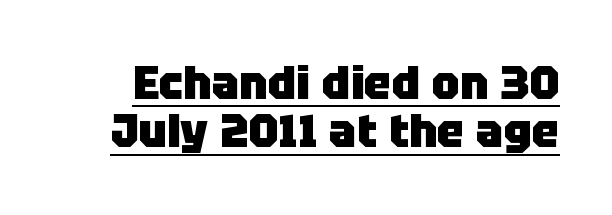
{"serif": "no", "italic": "no", "bold": "yes", "weight": "heavy", "width": "normal", "stroke_contrast": "low", "x_height": "large", "monospaced": "no", "underline": "yes", "line_spacing": "tight", "line_spacing_ratio": 1.05, "letter_spacing": "normal", "letter_spacing_em": 0.0, "glyph_px": 46}
